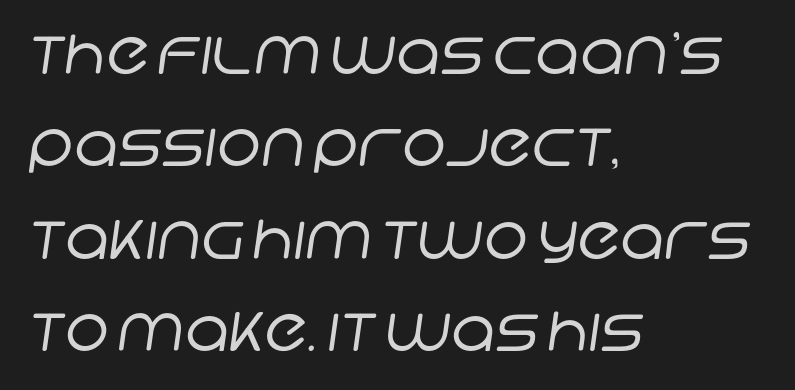
{"serif": "no", "bold": "no", "weight": "regular", "width": "normal", "stroke_contrast": "low", "x_height": "large", "monospaced": "no", "underline": "no", "align": "left", "line_spacing": "normal", "line_spacing_ratio": 1.54, "letter_spacing": "normal", "letter_spacing_em": 0.0, "glyph_px": 60}
